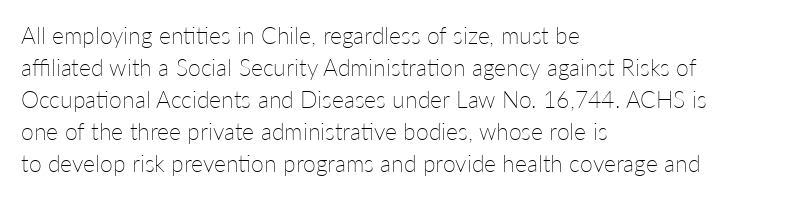
The image shows 23 px text type, upright; set left-aligned, normal line spacing (1.39x), normal letter spacing, not underlined.
